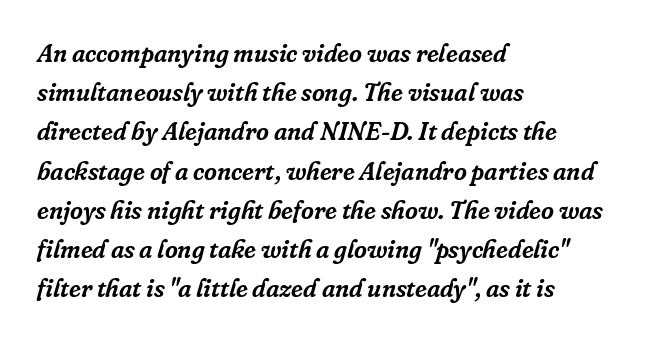
The image shows 25 px text type, italic (leaning right); set left-aligned, normal line spacing (1.57x), normal letter spacing, not underlined.
